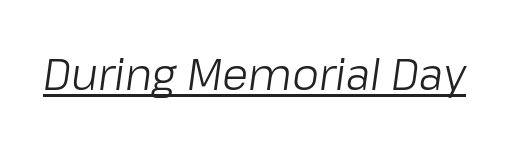
The image shows 43 px light type, italic (leaning right); set normal letter spacing, underlined; low stroke contrast and a medium x-height.
